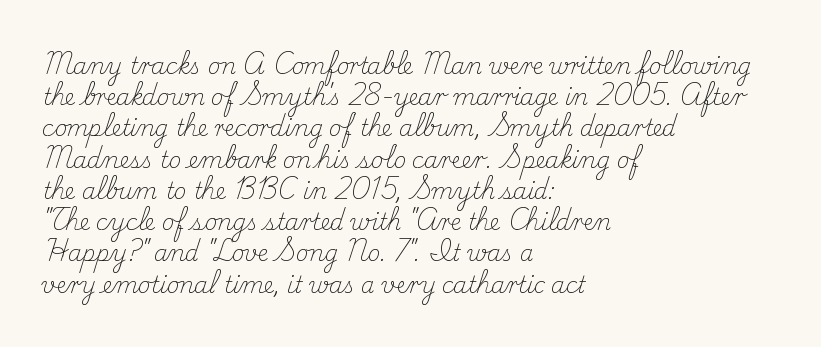
{"bold": "no", "underline": "no", "align": "left", "line_spacing": "normal", "line_spacing_ratio": 1.42, "letter_spacing": "normal", "letter_spacing_em": 0.0, "glyph_px": 22}
